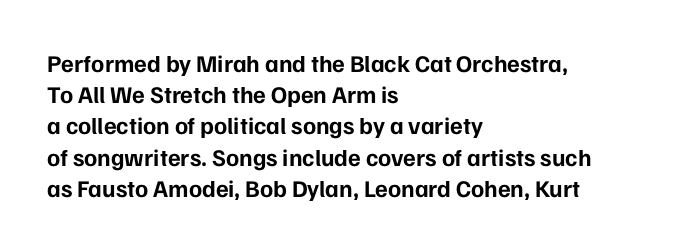
Every letter is thick-stroked: bold, no question. Line starts are locked; line ends wander. What's the leading like? Ordinary, nothing unusual. Glance below the letters and you will spot only blank space.
